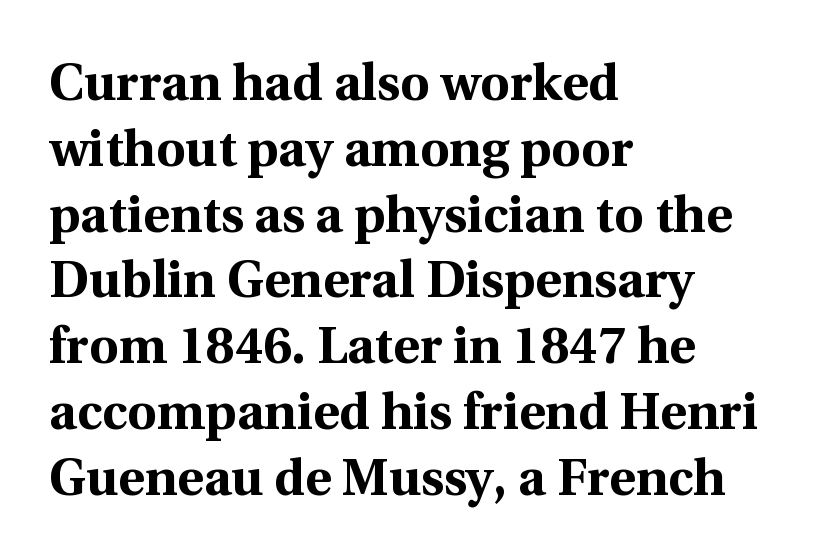
Q: Is the text bold? A: Yes.
Q: Is the text italic (slanted)? A: No, it is upright.
Q: Is the typeface a serif or a sans-serif typeface? A: Serif.
Q: Is the text underlined? A: No.
Q: How is the paragraph aligned? A: Left-aligned.
Q: Is the spacing between letters normal or unusually wide? A: Normal.
Q: Is the spacing between lines tight, normal or loose? A: Normal.
Q: Width (condensed, normal, or wide)? A: Normal.
Q: x-height? A: Medium.
Q: Monospaced? A: No.
